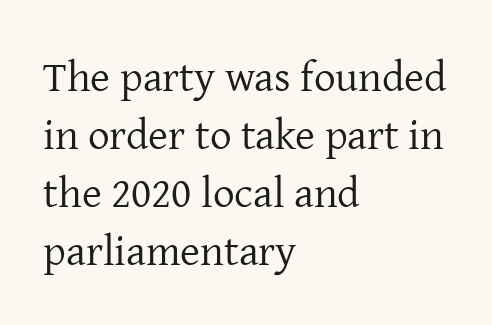
Designer's note — italics off, roman on. No letter is thick-stroked: the sample isn't bold. Nobody drew a line under any word here. These lines keep a tight, regular rhythm from letter to letter. The rendering shows small feet on the letterforms — a serif design.
